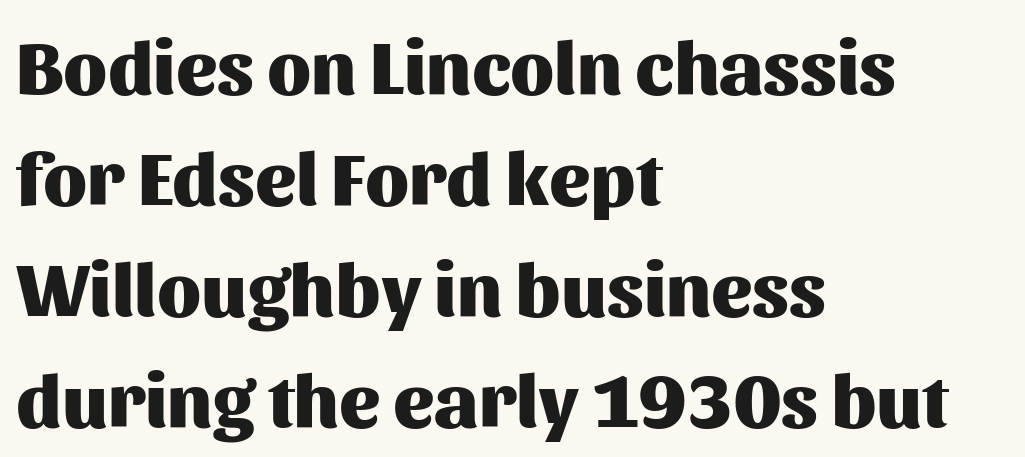
The rendering keeps characters at their native spacing. The rendering uses a moderate line-height, typical for paragraphs. The letters carry no serifs — their stems end cleanly without finishing strokes. Each letter keeps its own natural width here, so spacing adapts to shape. Nope, not italic — everything's standing straight.
